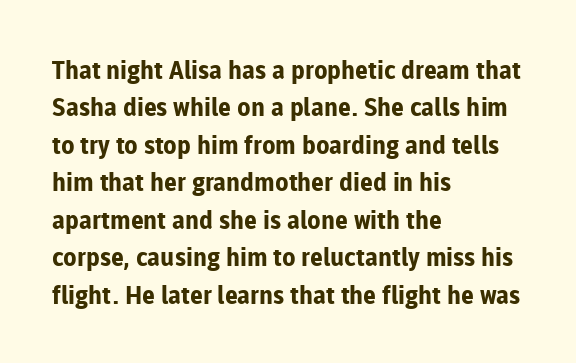
Q: Is the text bold? A: Yes.
Q: Is the text italic (slanted)? A: No, it is upright.
Q: Is the text underlined? A: No.
Q: How is the paragraph aligned? A: Left-aligned.
Q: Is the spacing between letters normal or unusually wide? A: Normal.
Q: Is the spacing between lines tight, normal or loose? A: Normal.
